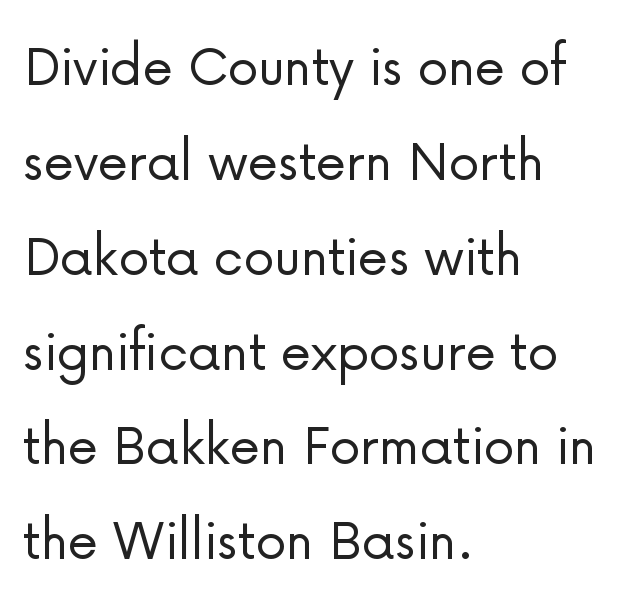
Regarding serifs, this sample does without them. The vertical gap from one line to the next is medium. The specimen reads as upright at a glance. Beneath every word, the page is bare.
